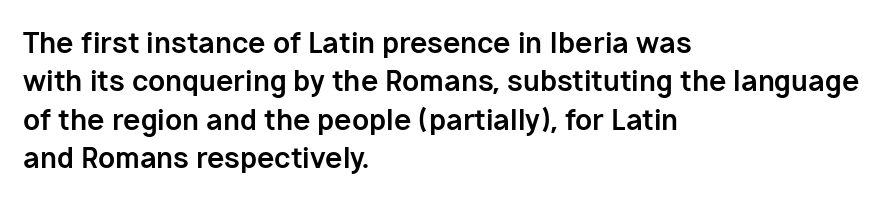
The image shows 28 px bold sans-serif type, upright; set left-aligned, normal line spacing (1.37x), normal letter spacing, not underlined; low stroke contrast and a medium x-height.
